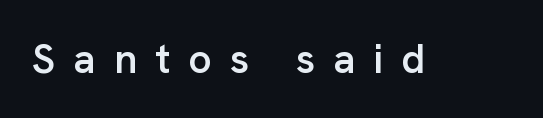
{"serif": "no", "italic": "no", "bold": "semi", "weight": "semibold", "width": "normal", "stroke_contrast": "low", "x_height": "medium", "monospaced": "no", "underline": "no", "letter_spacing": "wide", "letter_spacing_em": 0.44, "glyph_px": 41}
